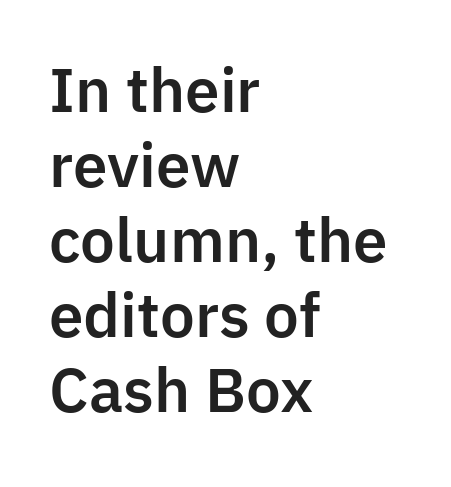
Just letters on the line, the space beneath them empty. The typography opts for an upright posture over an oblique one. Here the designer chose a conventional face with non-uniform glyph widths. Font category for this specimen: sans-serif.
